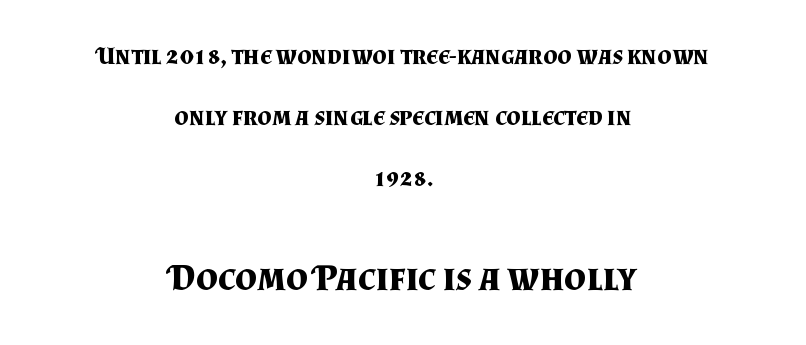
{"serif": "yes", "italic": "no", "bold": "yes", "weight": "bold", "width": "normal", "stroke_contrast": "medium", "x_height": "small", "monospaced": "no", "underline": "no", "align": "center", "line_spacing": "loose", "line_spacing_ratio": 2.44, "letter_spacing": "normal", "letter_spacing_em": 0.0, "larger_block": "second", "size_ratio": 1.52, "glyph_px": 38}
